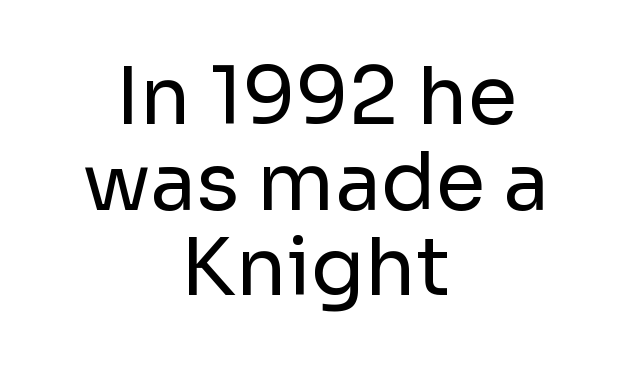
Underline: absent. The block of text is dense from top to bottom, with scant space between rows. The paragraph shown floats in the horizontal middle. Tracking value appears to be zero — textbook default spacing. Nothing heavy about these letters — not bold at all. The lettering holds an erect, upright posture throughout.
